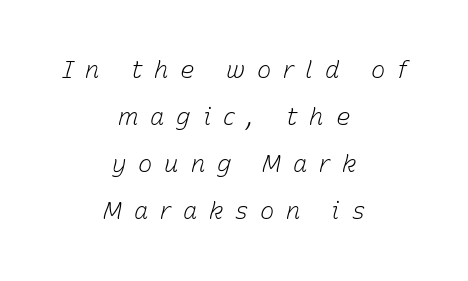
The image shows 24 px text type, italic (leaning right); set centered, loose line spacing (1.96x), unusually wide letter spacing (+0.49 em), not underlined.
